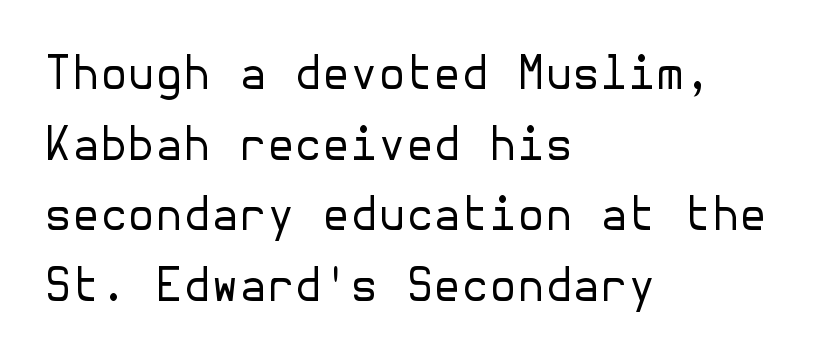
The image shows 45 px regular-weight sans-serif type, upright; set left-aligned, normal line spacing (1.57x), normal letter spacing, not underlined; low stroke contrast and a medium x-height.
